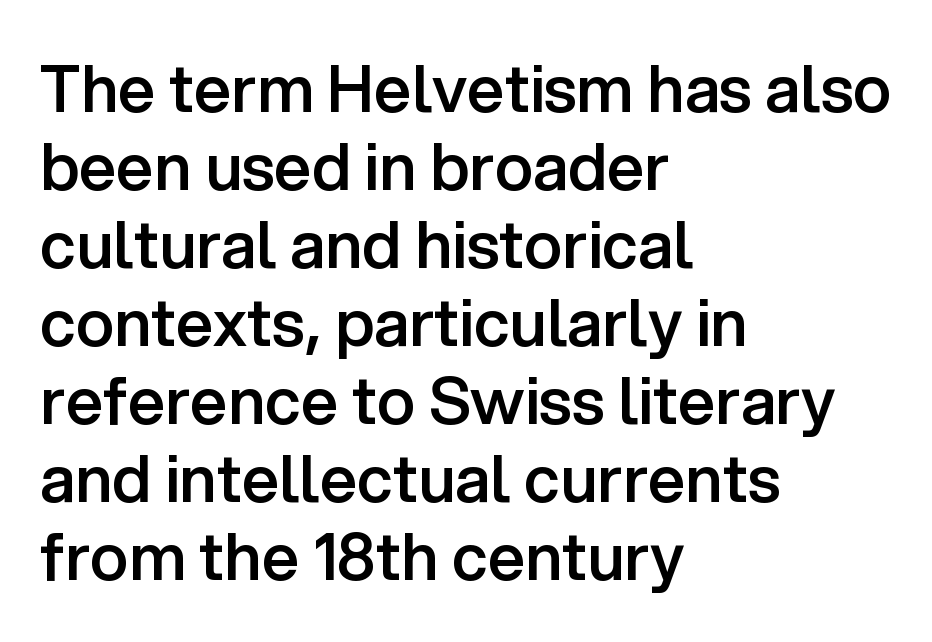
Q: Is the text bold? A: Semi-bold.
Q: Is the text italic (slanted)? A: No, it is upright.
Q: Is the typeface a serif or a sans-serif typeface? A: Sans-serif.
Q: Is the text underlined? A: No.
Q: How is the paragraph aligned? A: Left-aligned.
Q: Is the spacing between letters normal or unusually wide? A: Normal.
Q: Width (condensed, normal, or wide)? A: Normal.
Q: Stroke contrast? A: Low.
Q: x-height? A: Medium.
Q: Monospaced? A: No.
